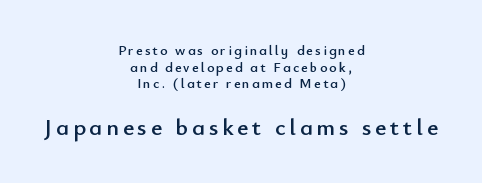
{"italic": "no", "underline": "no", "align": "center", "line_spacing_ratio": 1.19, "larger_block": "second", "size_ratio": 1.71, "glyph_px": 24}
